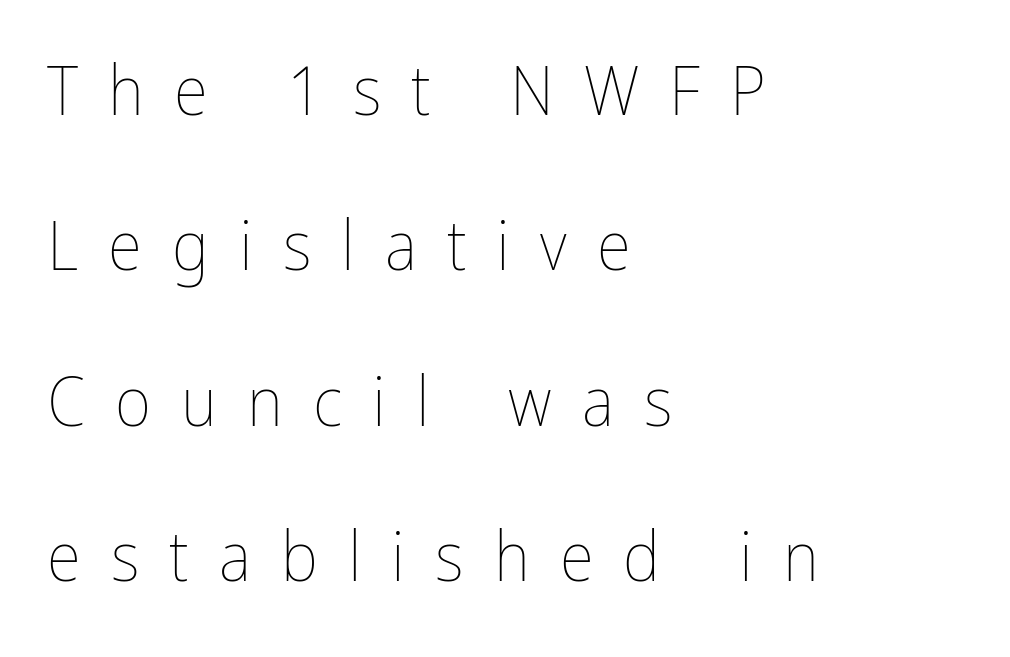
Line beginnings align vertically; line endings do not. What's the leading like? Stretched, with rows far apart. You can tell it's not italic because the verticals are truly vertical. The space beneath each line is pristine and unruled. This sample has the flowing, uneven cadence of proportional lettering. These lines have a slow, spaced-out rhythm from letter to letter.
